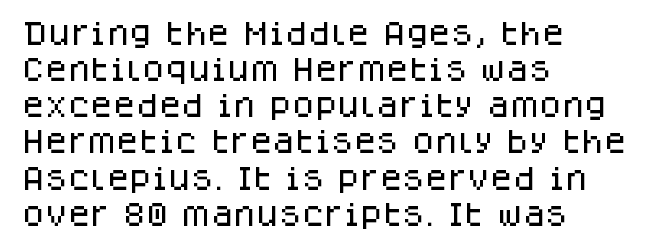
The image shows 26 px text type, upright; set left-aligned, normal line spacing (1.39x), normal letter spacing, not underlined.
